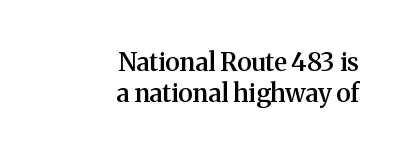
Q: Is the text bold? A: Semi-bold.
Q: Is the text italic (slanted)? A: No, it is upright.
Q: Is the text underlined? A: No.
Q: How is the paragraph aligned? A: Right-aligned.
Q: Is the spacing between letters normal or unusually wide? A: Normal.
